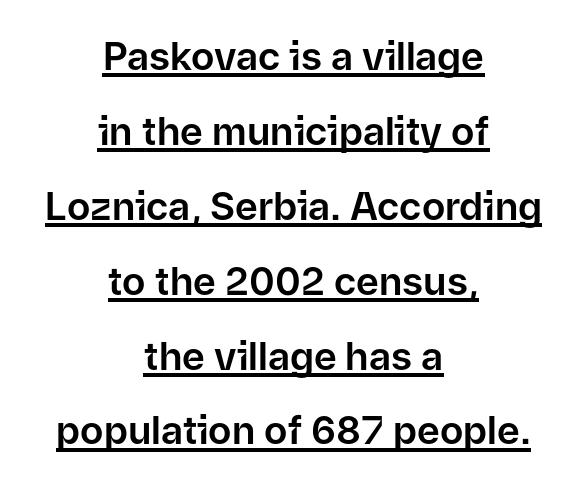
{"serif": "no", "italic": "no", "width": "normal", "stroke_contrast": "low", "x_height": "medium", "monospaced": "no", "underline": "yes", "align": "center", "line_spacing": "loose", "line_spacing_ratio": 1.92, "letter_spacing": "normal", "letter_spacing_em": 0.0, "glyph_px": 39}
